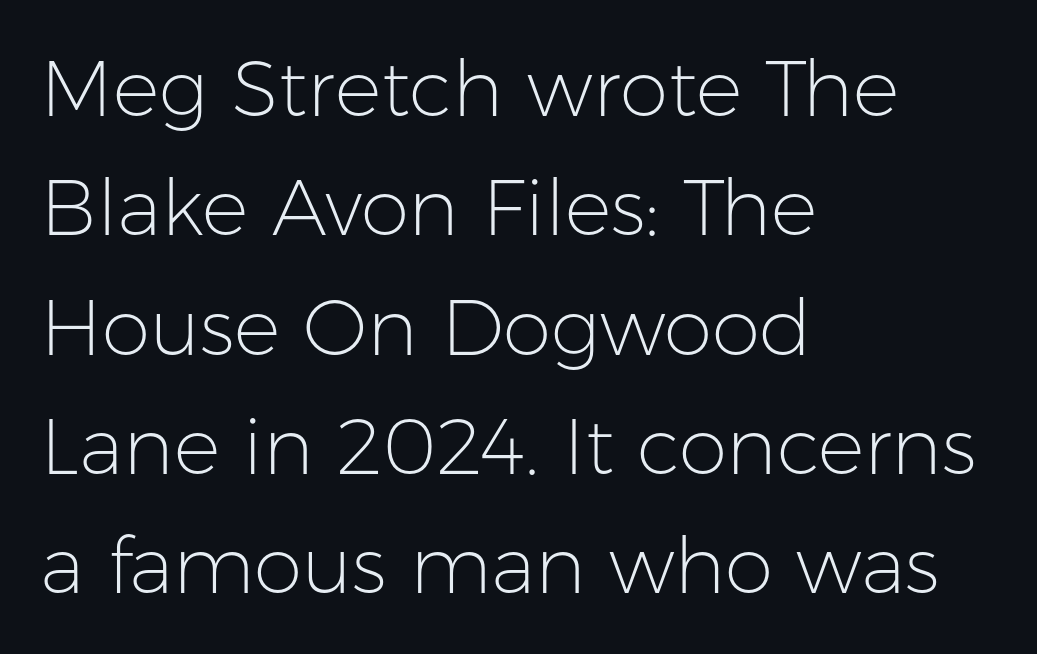
Leading matches the norm, producing a regular column. These lines are composed in type without serifs. A typesetter would call this proportional, since set widths differ per character. No italicization has been applied; the sample stays upright. Descenders hang freely into open space.
